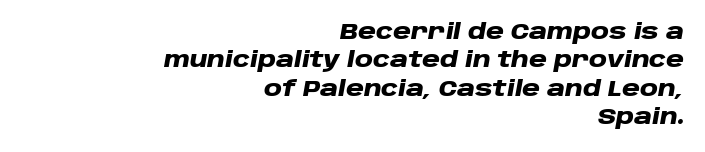
{"italic": "yes", "lean": "right", "slant_degrees": 10, "bold": "yes", "underline": "no", "align": "right", "line_spacing": "normal", "line_spacing_ratio": 1.29, "letter_spacing": "normal", "letter_spacing_em": 0.0, "glyph_px": 22}
